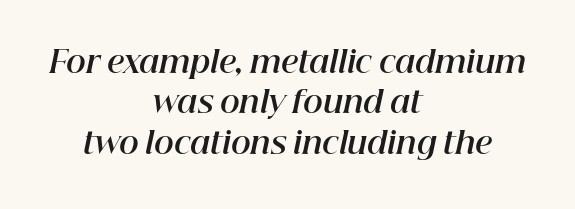
The text block is weighted toward neither margin, spreading evenly from the middle. Unmarked baselines from the first word to the last. Think of a printed novel: that variable character pitch is what you see here. The leading is moderate, giving the passage an even texture. An italicized treatment has been applied to the whole sample.
